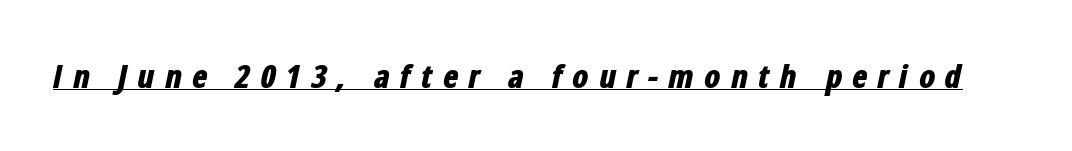
{"italic": "yes", "lean": "right", "slant_degrees": 12, "bold": "yes", "weight": "bold", "width": "condensed", "stroke_contrast": "low", "x_height": "medium", "monospaced": "no", "underline": "yes", "letter_spacing": "wide", "letter_spacing_em": 0.31, "glyph_px": 32}
